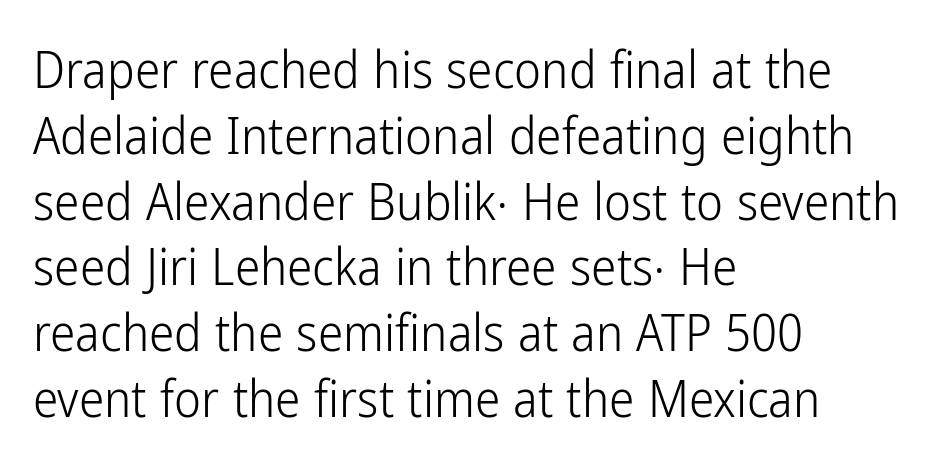
The image shows 51 px light, condensed sans-serif type, upright; set left-aligned, normal line spacing (1.29x), normal letter spacing, not underlined; low stroke contrast and a medium x-height.
